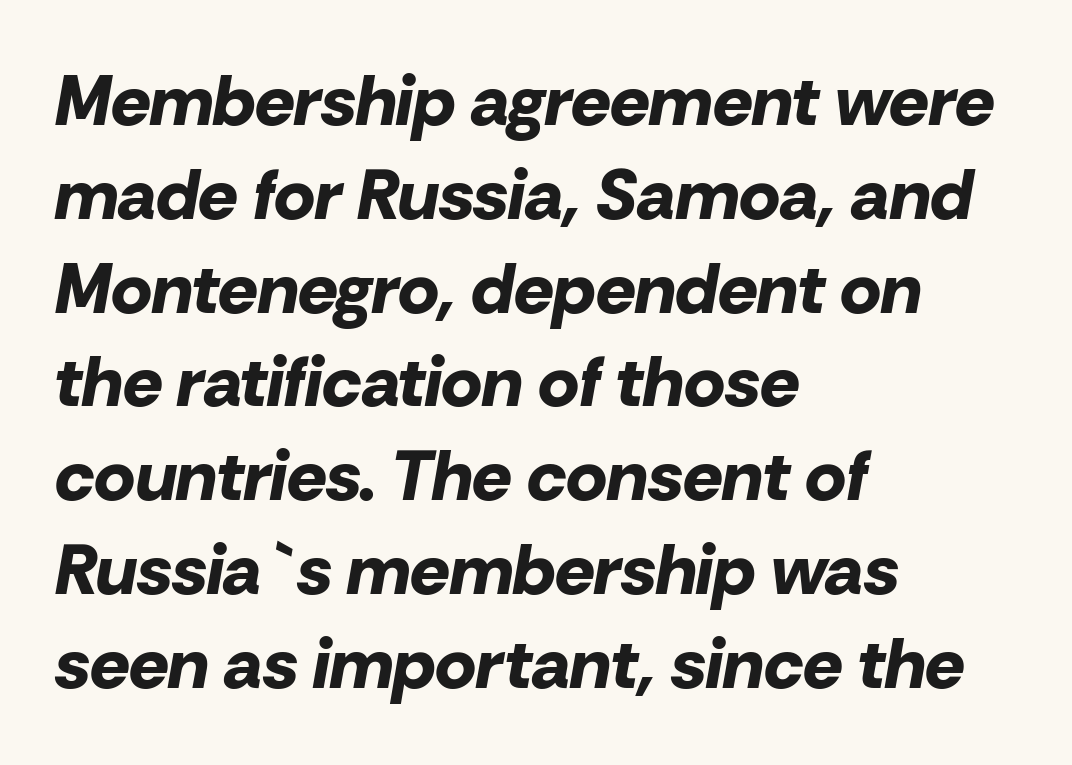
Q: Is the text bold? A: Yes.
Q: Is the text italic (slanted)? A: Yes, it leans right by about 10 degrees.
Q: Is the text underlined? A: No.
Q: How is the paragraph aligned? A: Left-aligned.
Q: Is the spacing between letters normal or unusually wide? A: Normal.
Q: Is the spacing between lines tight, normal or loose? A: Normal.
Q: Width (condensed, normal, or wide)? A: Normal.
Q: Stroke contrast? A: Low.
Q: x-height? A: Medium.
Q: Monospaced? A: No.
